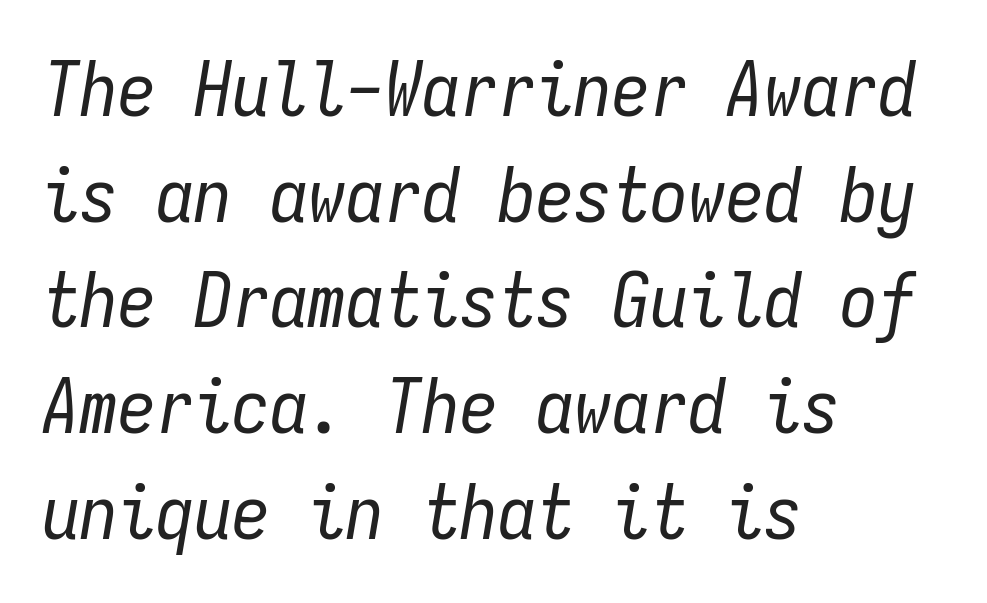
{"italic": "yes", "lean": "right", "slant_degrees": 9, "bold": "no", "weight": "regular", "width": "condensed", "stroke_contrast": "low", "x_height": "medium", "monospaced": "yes", "underline": "no", "align": "left", "line_spacing": "normal", "line_spacing_ratio": 1.39, "letter_spacing": "normal", "letter_spacing_em": 0.0, "glyph_px": 76}
